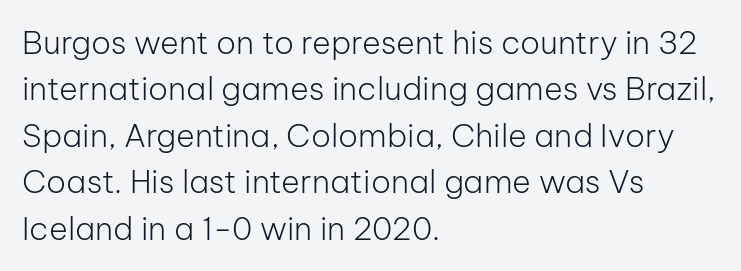
Q: Is the text bold? A: No.
Q: Is the text italic (slanted)? A: No, it is upright.
Q: Is the typeface a serif or a sans-serif typeface? A: Sans-serif.
Q: Is the text underlined? A: No.
Q: How is the paragraph aligned? A: Left-aligned.
Q: Is the spacing between letters normal or unusually wide? A: Normal.
Q: Is the spacing between lines tight, normal or loose? A: Normal.
Q: Width (condensed, normal, or wide)? A: Normal.
Q: Stroke contrast? A: Low.
Q: x-height? A: Medium.
Q: Monospaced? A: No.
